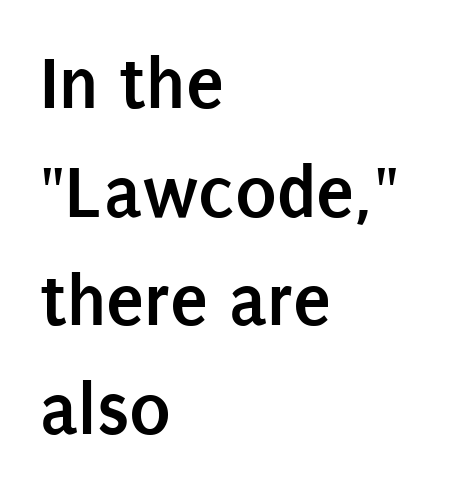
Q: Is the text bold? A: Yes.
Q: Is the text italic (slanted)? A: No, it is upright.
Q: Is the typeface a serif or a sans-serif typeface? A: Sans-serif.
Q: Is the text underlined? A: No.
Q: How is the paragraph aligned? A: Left-aligned.
Q: Is the spacing between letters normal or unusually wide? A: Normal.
Q: Is the spacing between lines tight, normal or loose? A: Normal.
Q: Width (condensed, normal, or wide)? A: Condensed.
Q: Stroke contrast? A: Low.
Q: x-height? A: Large.
Q: Monospaced? A: No.
